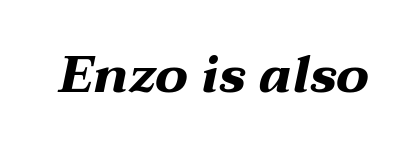
Compared with ordinary roman type, these characters are visibly tilted. The glyphs have the mass of a bold cut. You could not count columns in this text — the font is proportionally spaced. The horizontal fit of the characters is conventional and even.
